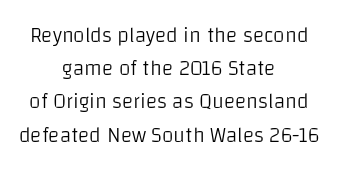
The image shows 21 px text type, upright; set centered, normal line spacing (1.58x), normal letter spacing, not underlined.
